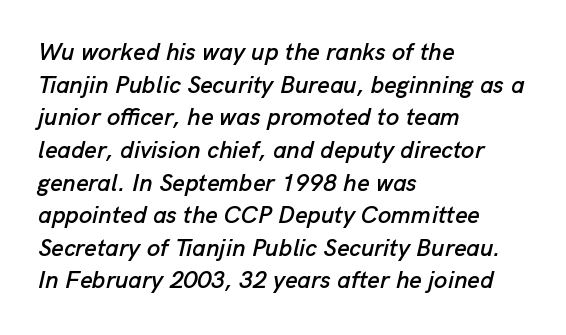
{"italic": "yes", "lean": "right", "slant_degrees": 13, "underline": "no", "align": "left", "line_spacing": "normal", "line_spacing_ratio": 1.36, "letter_spacing": "normal", "letter_spacing_em": 0.0, "glyph_px": 24}
